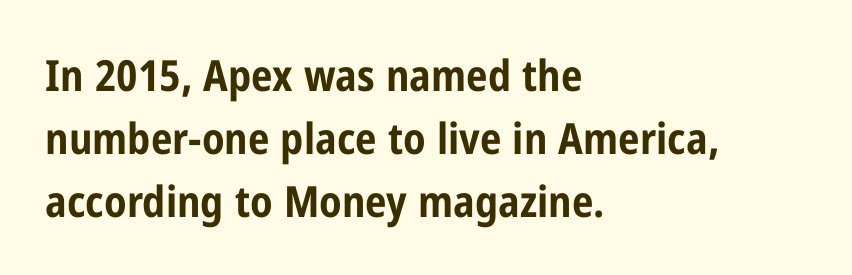
Q: Is the text bold? A: Yes.
Q: Is the text italic (slanted)? A: No, it is upright.
Q: Is the typeface a serif or a sans-serif typeface? A: Sans-serif.
Q: Is the text underlined? A: No.
Q: How is the paragraph aligned? A: Left-aligned.
Q: Is the spacing between letters normal or unusually wide? A: Normal.
Q: Is the spacing between lines tight, normal or loose? A: Normal.
Q: Width (condensed, normal, or wide)? A: Condensed.
Q: Stroke contrast? A: Low.
Q: x-height? A: Medium.
Q: Monospaced? A: No.
